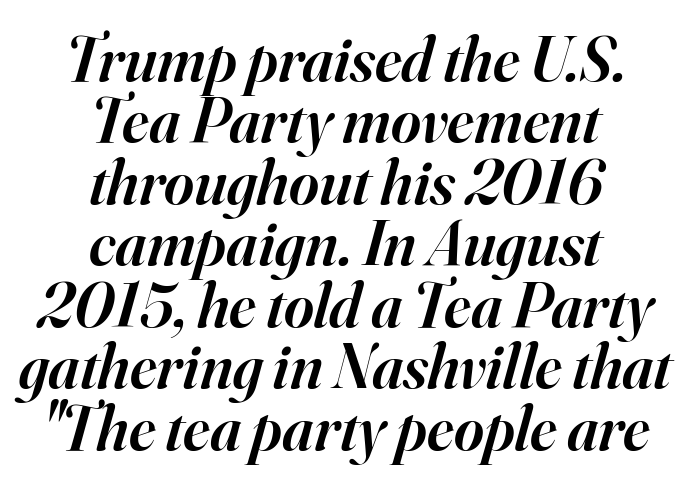
The image shows 64 px semibold serif type, italic (leaning right); set centered, tight line spacing (0.96x), normal letter spacing, not underlined; high stroke contrast and a small x-height.
